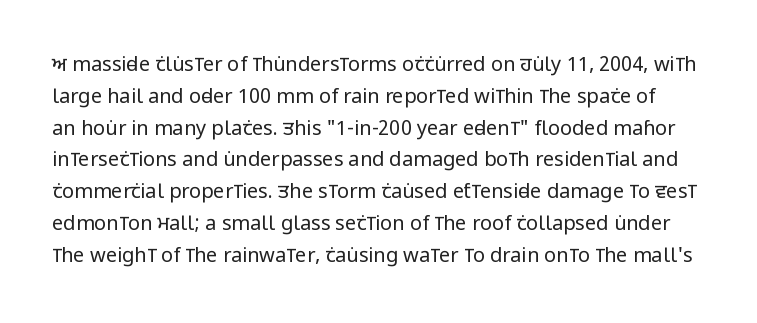
The image shows 20 px text type, upright; set normal line spacing (1.59x), normal letter spacing, not underlined.
